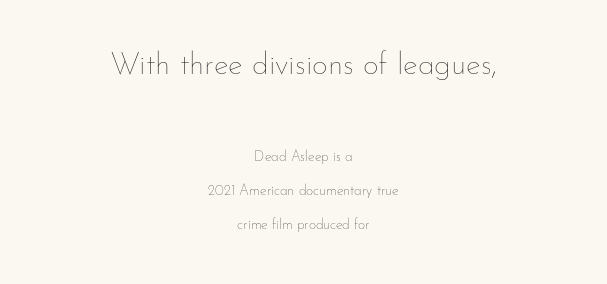
Q: Is the text bold? A: No.
Q: Is the text italic (slanted)? A: No, it is upright.
Q: Is the text underlined? A: No.
Q: How is the paragraph aligned? A: Centered.
Q: Is the spacing between letters normal or unusually wide? A: Normal.
Q: Is the spacing between lines tight, normal or loose? A: Loose.
Q: Which block of text is set in a larger size, the first (top) or the second (bottom)? A: The first (top) one.
Q: Width (condensed, normal, or wide)? A: Normal.
Q: Stroke contrast? A: Low.
Q: x-height? A: Small.
Q: Monospaced? A: No.
